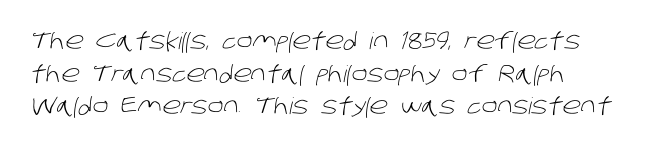
Q: Is the text bold? A: No.
Q: Is the text underlined? A: No.
Q: Is the spacing between letters normal or unusually wide? A: Normal.
Q: Is the spacing between lines tight, normal or loose? A: Normal.
